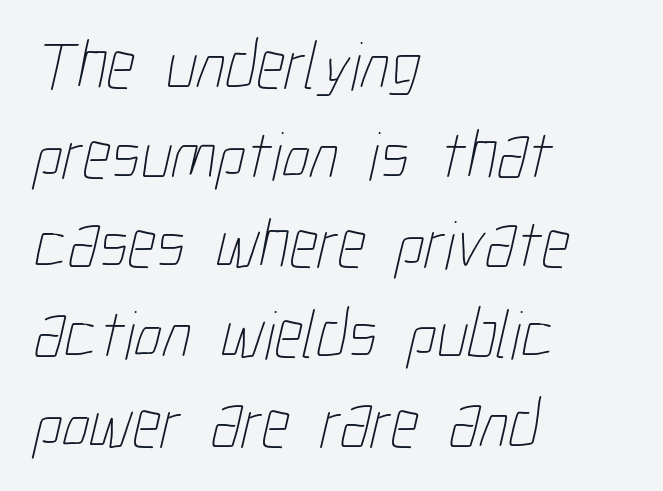
The image shows 69 px thin, condensed type; set left-aligned, normal line spacing (1.3x), normal letter spacing, not underlined; low stroke contrast and a medium x-height.
